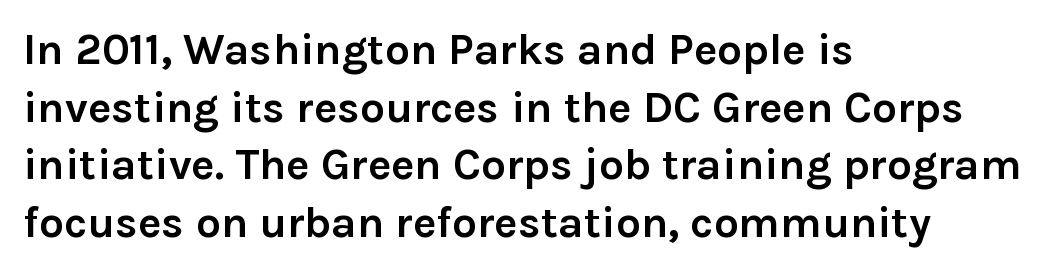
The image shows 44 px semibold sans-serif type, upright; set left-aligned, normal line spacing (1.31x), normal letter spacing, not underlined; low stroke contrast and a medium x-height.
